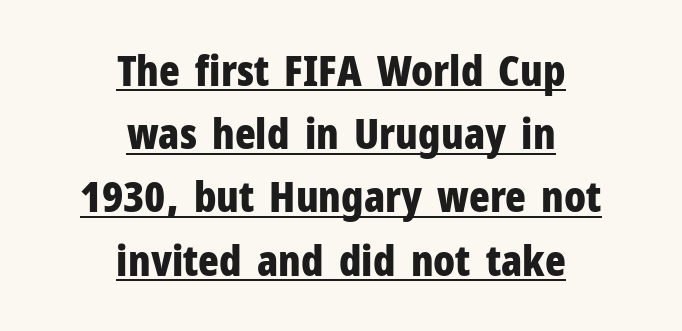
Between one letter and the next there's only the usual sliver of space. Quick note: not italic, upright. The rows are spaced the way most documents space them. Notice how a bar underscores the lettering throughout.
